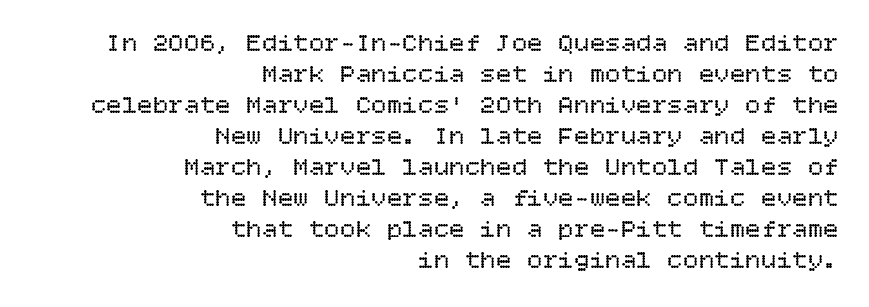
The face looks like a standard text weight, possibly lighter. The letters stand upright; this is a roman face. Each word holds together tightly as a unit, with standard inter-letter gaps. Type without underlining. The lines in this sample share a right terminus and differ only in where they begin.
